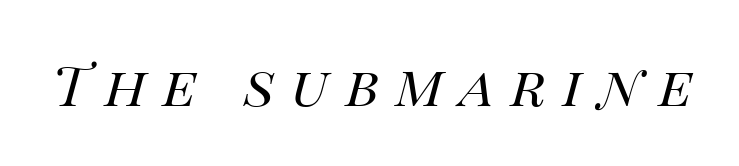
The image shows 55 px regular-weight type, italic (leaning right); set unusually wide letter spacing (+0.3 em), not underlined; high stroke contrast and a large x-height.
